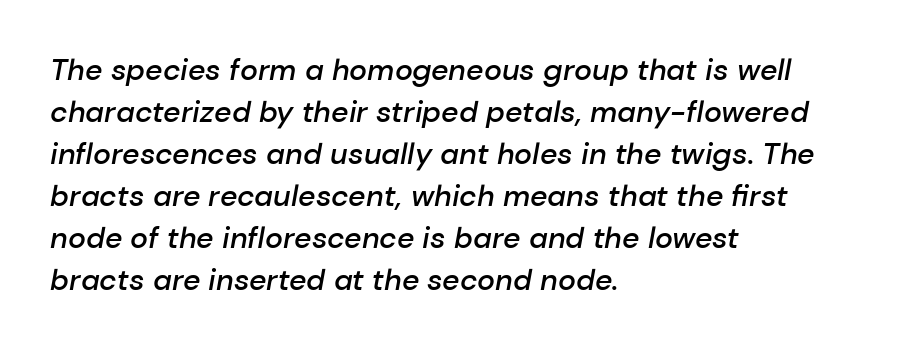
{"italic": "yes", "lean": "right", "slant_degrees": 10, "bold": "semi", "weight": "semibold", "width": "normal", "stroke_contrast": "low", "x_height": "medium", "monospaced": "no", "underline": "no", "align": "left", "line_spacing": "normal", "line_spacing_ratio": 1.4, "letter_spacing": "normal", "letter_spacing_em": 0.0, "glyph_px": 30}
